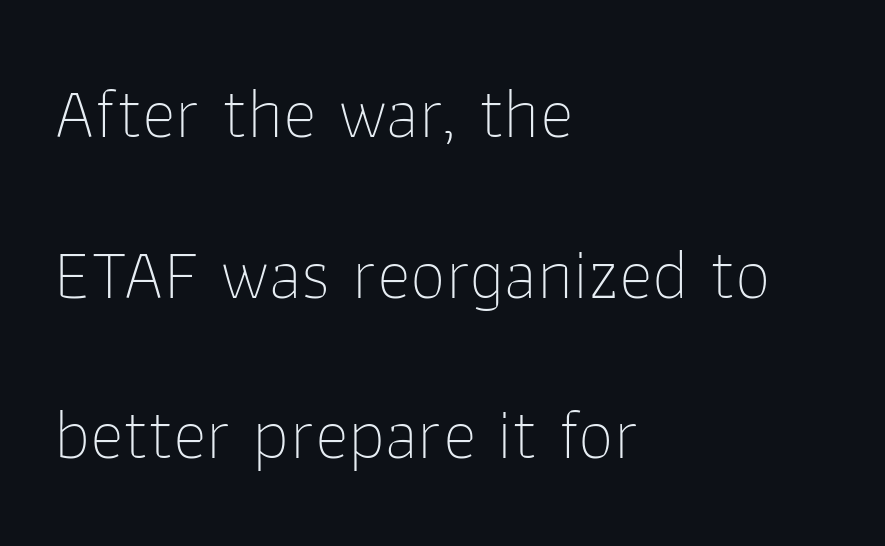
Q: Is the text bold? A: No.
Q: Is the text italic (slanted)? A: No, it is upright.
Q: Is the typeface a serif or a sans-serif typeface? A: Sans-serif.
Q: Is the text underlined? A: No.
Q: How is the paragraph aligned? A: Left-aligned.
Q: Is the spacing between letters normal or unusually wide? A: Normal.
Q: Is the spacing between lines tight, normal or loose? A: Loose.
Q: Width (condensed, normal, or wide)? A: Normal.
Q: Stroke contrast? A: Low.
Q: x-height? A: Medium.
Q: Monospaced? A: No.
